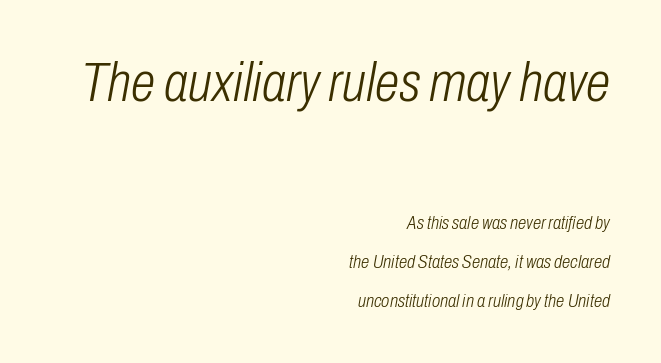
{"italic": "yes", "lean": "right", "slant_degrees": 10, "bold": "no", "weight": "light", "width": "condensed", "stroke_contrast": "low", "x_height": "medium", "monospaced": "no", "underline": "no", "align": "right", "line_spacing": "loose", "line_spacing_ratio": 2.07, "letter_spacing": "normal", "letter_spacing_em": 0.0, "larger_block": "first", "size_ratio": 2.95, "glyph_px": 56}
